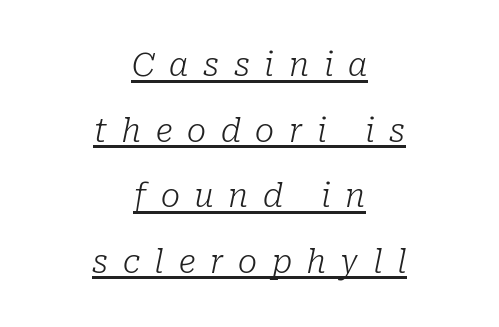
The image shows 32 px light serif type, italic (leaning right); set centered, loose line spacing (2.05x), unusually wide letter spacing (+0.46 em), underlined; low stroke contrast and a medium x-height.
